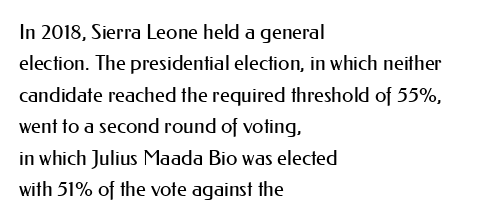
Q: Is the text bold? A: No.
Q: Is the text italic (slanted)? A: No, it is upright.
Q: Is the text underlined? A: No.
Q: How is the paragraph aligned? A: Left-aligned.
Q: Is the spacing between letters normal or unusually wide? A: Normal.
Q: Is the spacing between lines tight, normal or loose? A: Normal.
